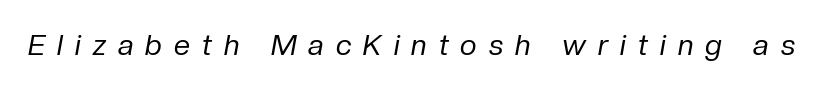
The image shows 29 px regular-weight type, italic (leaning right); set unusually wide letter spacing (+0.42 em), not underlined; low stroke contrast and a medium x-height.
